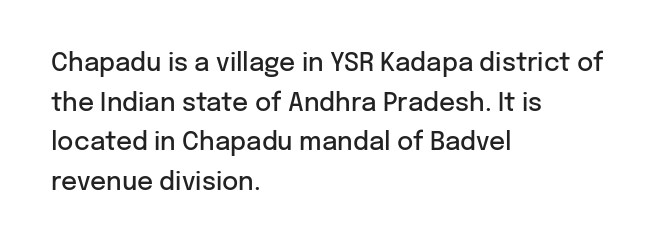
{"italic": "no", "bold": "semi", "underline": "no", "align": "left", "line_spacing": "normal", "line_spacing_ratio": 1.59, "letter_spacing": "normal", "letter_spacing_em": 0.0, "glyph_px": 25}
